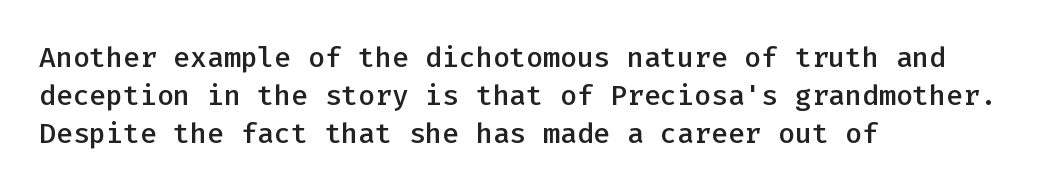
Every letter is mildly thick-stroked: semibold rather than bold. Each new line begins a customary step beneath the previous one. Typographically, this falls in the sans-serif category. Has an underline been added? It has not.
